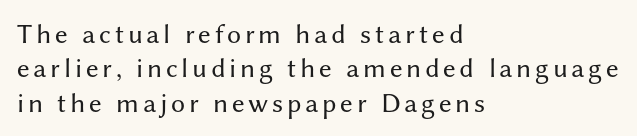
Q: Is the text bold? A: No.
Q: Is the text italic (slanted)? A: No, it is upright.
Q: Is the typeface a serif or a sans-serif typeface? A: Sans-serif.
Q: Is the text underlined? A: No.
Q: How is the paragraph aligned? A: Left-aligned.
Q: Width (condensed, normal, or wide)? A: Normal.
Q: Stroke contrast? A: Medium.
Q: x-height? A: Medium.
Q: Monospaced? A: No.
